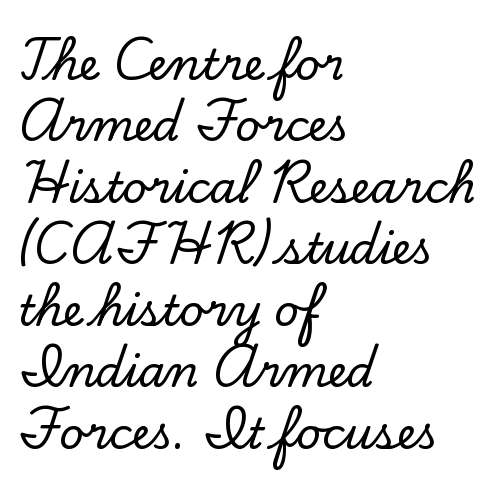
{"serif": "yes", "width": "normal", "stroke_contrast": "low", "x_height": "small", "monospaced": "no", "underline": "no", "align": "left", "line_spacing": "normal", "line_spacing_ratio": 1.43, "letter_spacing": "normal", "letter_spacing_em": 0.0, "glyph_px": 43}
